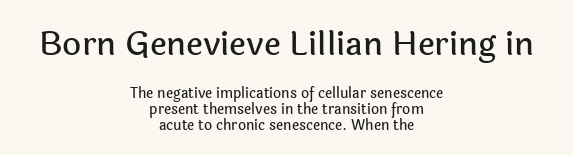
{"serif": "no", "italic": "no", "width": "normal", "x_height": "medium", "monospaced": "no", "underline": "no", "align": "center", "line_spacing": "tight", "line_spacing_ratio": 1.14, "letter_spacing": "normal", "letter_spacing_em": 0.0, "larger_block": "first", "size_ratio": 2.36, "glyph_px": 33}
